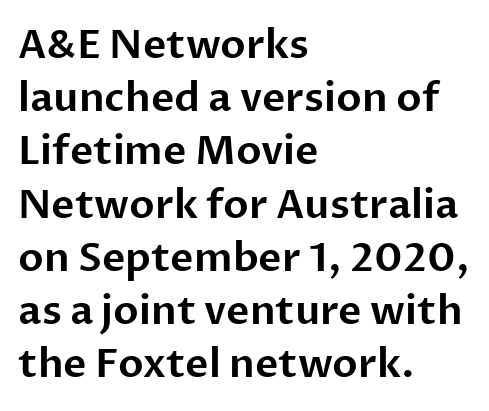
Words appear dense and cohesive because spacing is normal. Beneath every word, the page is bare. This is the regular roman posture of the typeface. A student would call this left alignment; a typographer would say flush left, rag right. Note: no serifs on the glyphs. Varying glyph widths throughout — classic text-font behaviour.
